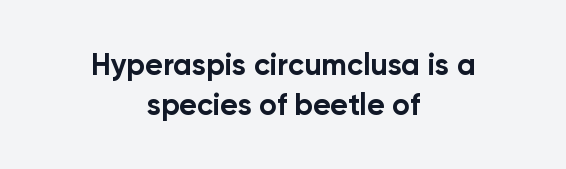
The image shows 30 px bold sans-serif type, upright; set centered, normal line spacing (1.35x), normal letter spacing, not underlined; low stroke contrast and a medium x-height.
